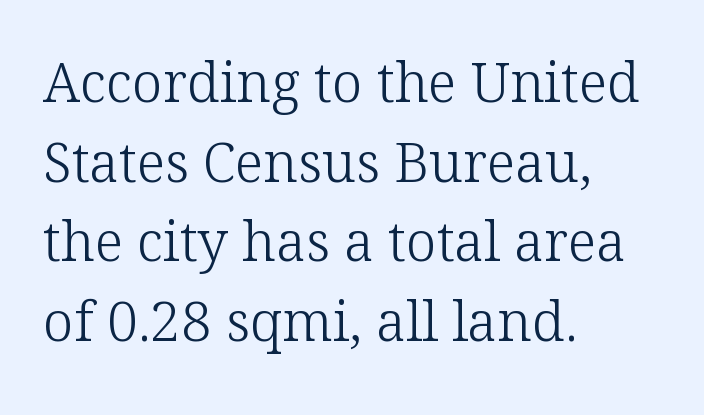
The space between consecutive lines is moderate. Caption: standard tracking, unaltered. The text was rendered using a seriffed face with decorative stroke endings. A typesetter would mark this as roman, not italic. Each letter keeps its own natural width here, so spacing adapts to shape. In CSS terms this would be text-align: left.
